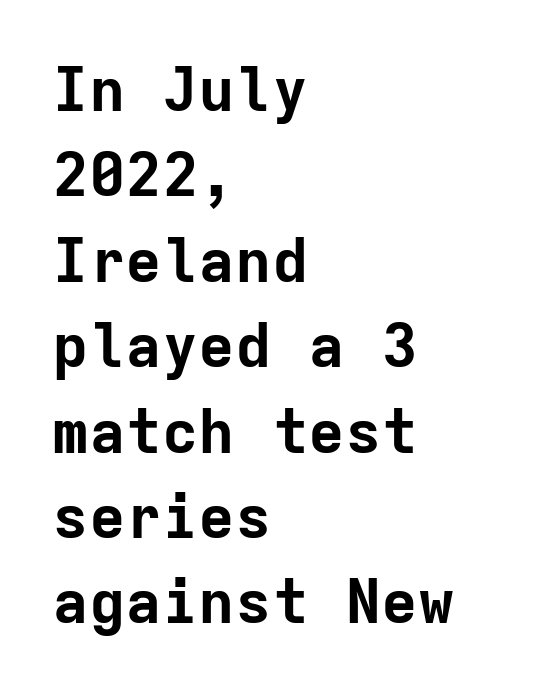
{"serif": "no", "italic": "no", "bold": "yes", "weight": "bold", "width": "normal", "stroke_contrast": "low", "x_height": "medium", "monospaced": "yes", "underline": "no", "align": "left", "line_spacing": "normal", "line_spacing_ratio": 1.4, "letter_spacing": "normal", "letter_spacing_em": 0.0, "glyph_px": 61}
